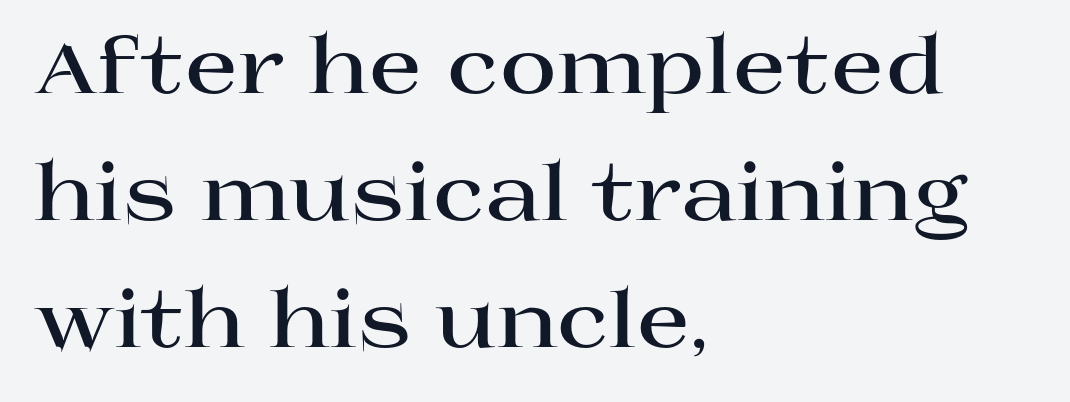
{"serif": "yes", "italic": "no", "bold": "yes", "weight": "bold", "width": "wide", "stroke_contrast": "high", "x_height": "large", "monospaced": "no", "underline": "no", "align": "left", "line_spacing": "normal", "line_spacing_ratio": 1.63, "letter_spacing": "normal", "letter_spacing_em": 0.0, "glyph_px": 78}
